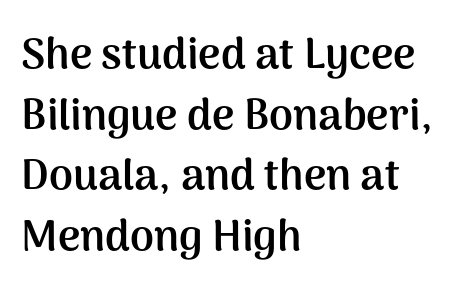
Weight check: bold — yes, fully. Vertical spacing — default. Character widths vary here, with narrow letters taking less room than wide ones. Quick note: underline off. This is the regular roman posture of the typeface. Compared with typical body copy, the letter spacing here is the same.
